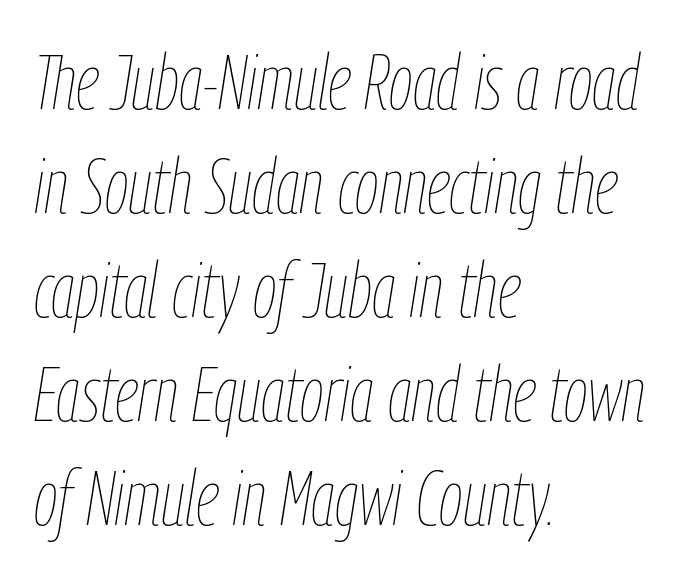
{"italic": "yes", "lean": "right", "slant_degrees": 9, "bold": "no", "weight": "thin", "width": "condensed", "stroke_contrast": "low", "x_height": "medium", "monospaced": "no", "underline": "no", "align": "left", "line_spacing": "normal", "line_spacing_ratio": 1.35, "letter_spacing": "normal", "letter_spacing_em": 0.0, "glyph_px": 77}
